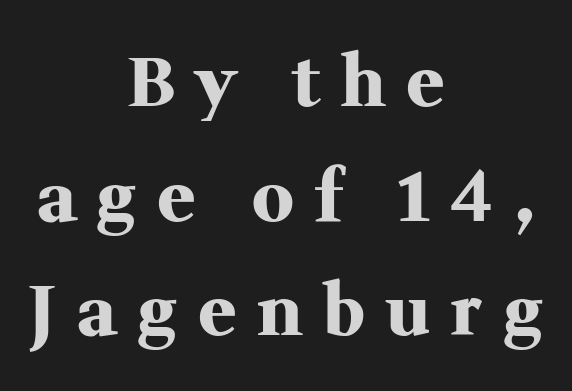
The letters carry serifs — small finishing strokes at the ends of their stems. Compared with typical body copy, the letter spacing here is much looser. Decoration check: the copy has no underline. Which margin do the lines hug? Neither — every line sits in the middle.
